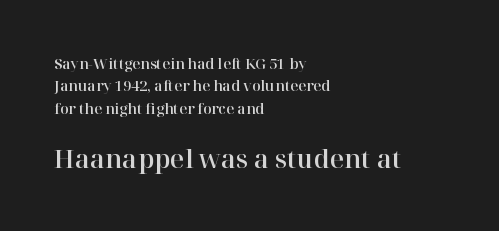
The image shows 25 px text type, upright; set left-aligned, normal line spacing (1.6x), normal letter spacing, not underlined; the second (bottom) block is 1.79x larger.
